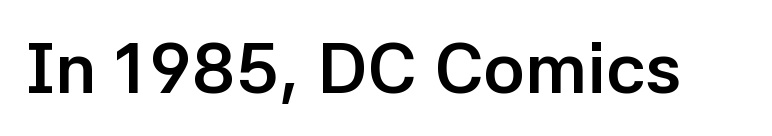
The image shows 71 px semibold sans-serif type, upright; set normal letter spacing, not underlined; low stroke contrast and a medium x-height.
